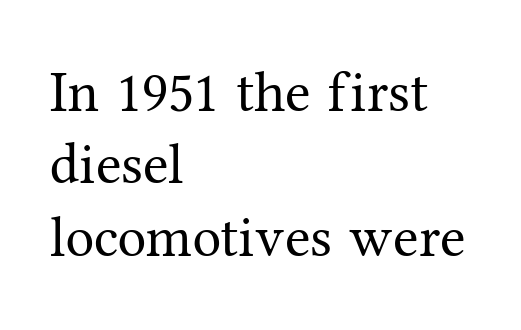
{"serif": "yes", "italic": "no", "bold": "no", "weight": "regular", "width": "normal", "stroke_contrast": "medium", "x_height": "medium", "monospaced": "no", "underline": "no", "align": "left", "line_spacing": "normal", "line_spacing_ratio": 1.25, "letter_spacing": "normal", "letter_spacing_em": 0.0, "glyph_px": 58}
